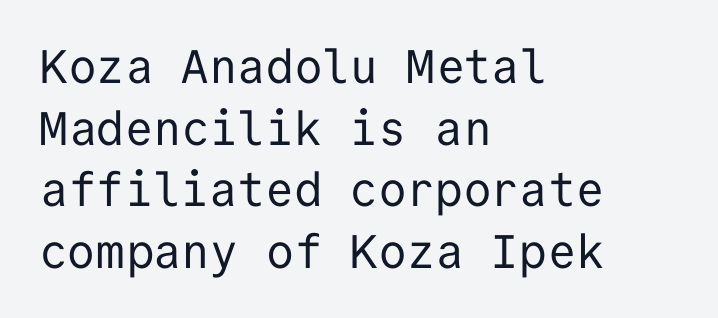
The image shows 47 px regular-weight sans-serif type, upright, monospaced; set left-aligned, normal line spacing (1.31x), normal letter spacing, not underlined; low stroke contrast and a medium x-height.
